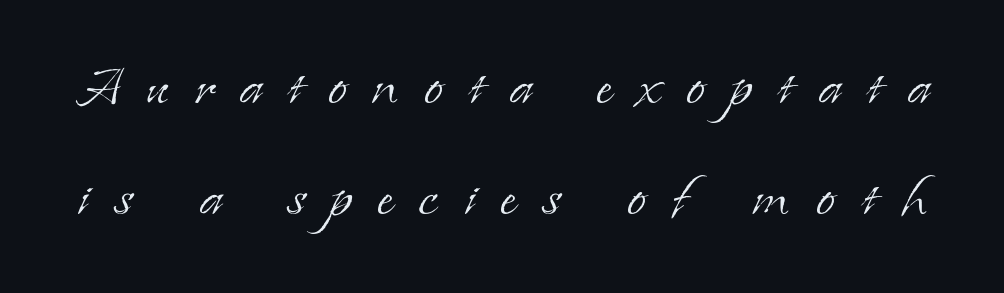
The image shows 70 px light serif type; set normal line spacing (1.59x), unusually wide letter spacing (+0.36 em), not underlined; low stroke contrast and a small x-height.
